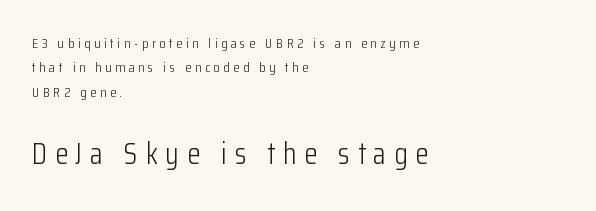
Q: Is the text bold? A: No.
Q: Is the text italic (slanted)? A: No, it is upright.
Q: Is the typeface a serif or a sans-serif typeface? A: Sans-serif.
Q: Is the text underlined? A: No.
Q: How is the paragraph aligned? A: Left-aligned.
Q: Is the spacing between letters normal or unusually wide? A: Unusually wide.
Q: Which block of text is set in a larger size, the first (top) or the second (bottom)? A: The second (bottom) one.
Q: Width (condensed, normal, or wide)? A: Condensed.
Q: Stroke contrast? A: Low.
Q: x-height? A: Medium.
Q: Monospaced? A: No.
